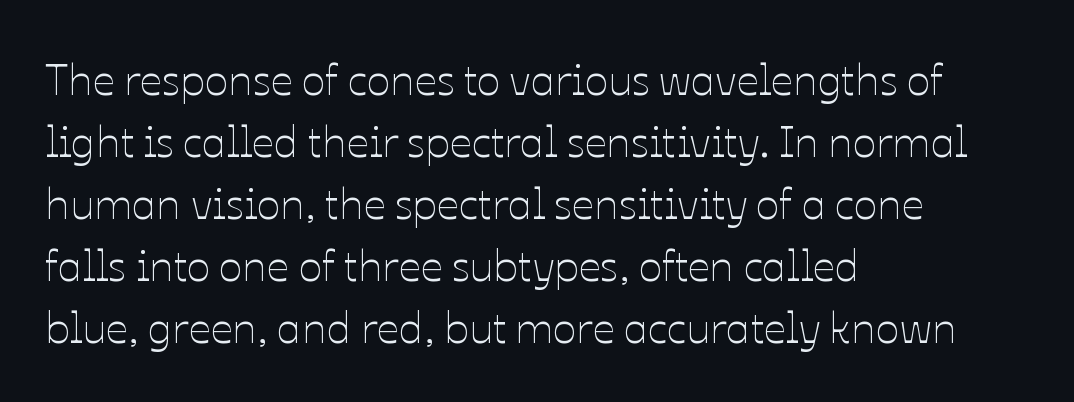
Q: Is the text bold? A: No.
Q: Is the text italic (slanted)? A: No, it is upright.
Q: Is the text underlined? A: No.
Q: How is the paragraph aligned? A: Left-aligned.
Q: Is the spacing between letters normal or unusually wide? A: Normal.
Q: Is the spacing between lines tight, normal or loose? A: Normal.
Q: Width (condensed, normal, or wide)? A: Normal.
Q: Stroke contrast? A: Low.
Q: x-height? A: Medium.
Q: Monospaced? A: No.
